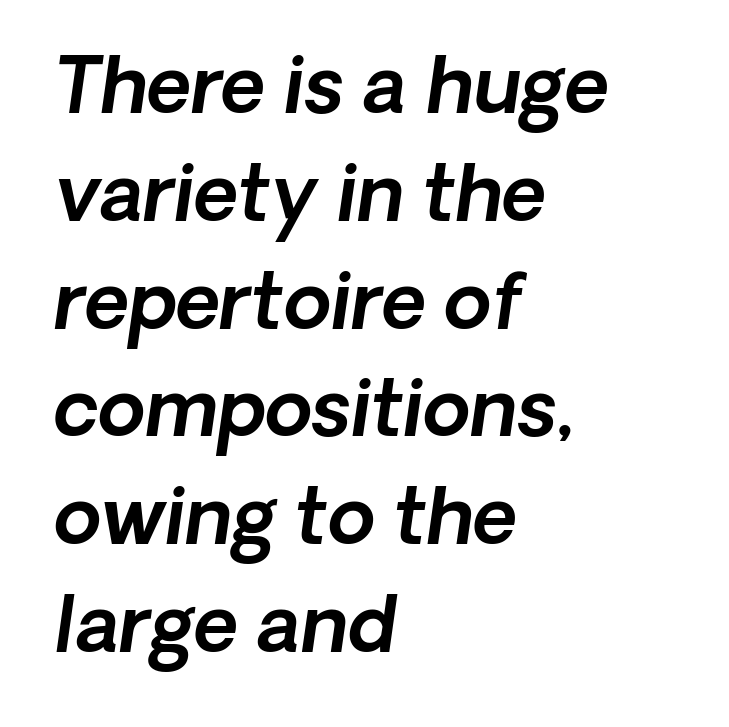
{"serif": "no", "width": "normal", "x_height": "medium", "monospaced": "no", "underline": "no", "align": "left", "line_spacing": "normal", "line_spacing_ratio": 1.4, "letter_spacing": "normal", "letter_spacing_em": 0.0, "glyph_px": 77}
